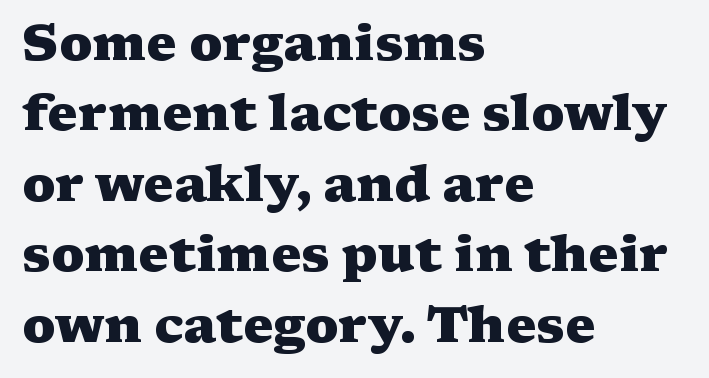
{"serif": "yes", "italic": "no", "bold": "yes", "weight": "heavy", "width": "wide", "stroke_contrast": "medium", "x_height": "medium", "monospaced": "no", "underline": "no", "align": "left", "line_spacing": "normal", "line_spacing_ratio": 1.38, "letter_spacing": "normal", "letter_spacing_em": 0.0, "glyph_px": 51}
